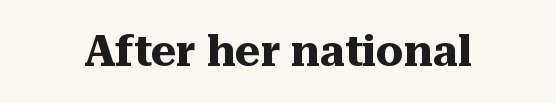
The image shows 43 px heavy serif type, upright; set normal letter spacing, not underlined; medium stroke contrast and a medium x-height.
